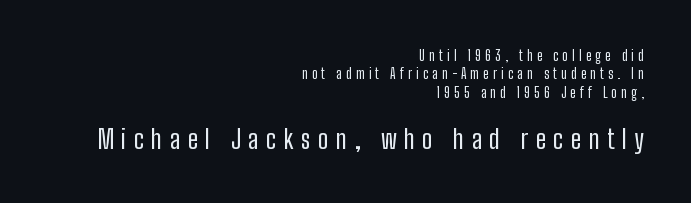
Q: Is the text bold? A: No.
Q: Is the text italic (slanted)? A: No, it is upright.
Q: Is the text underlined? A: No.
Q: How is the paragraph aligned? A: Right-aligned.
Q: Is the spacing between letters normal or unusually wide? A: Unusually wide.
Q: Is the spacing between lines tight, normal or loose? A: Normal.
Q: Which block of text is set in a larger size, the first (top) or the second (bottom)? A: The second (bottom) one.
